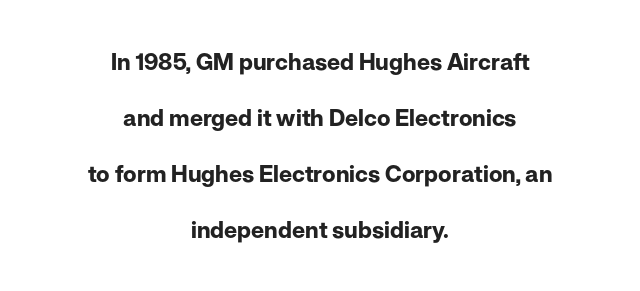
Q: Is the text bold? A: Yes.
Q: Is the text italic (slanted)? A: No, it is upright.
Q: Is the text underlined? A: No.
Q: How is the paragraph aligned? A: Centered.
Q: Is the spacing between letters normal or unusually wide? A: Normal.
Q: Is the spacing between lines tight, normal or loose? A: Loose.
